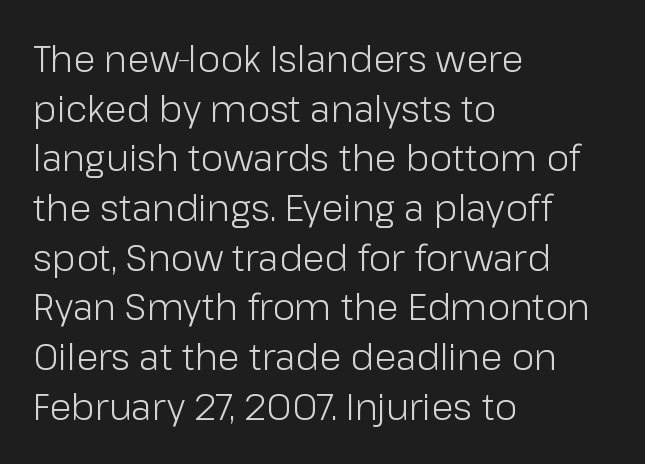
Q: Is the text bold? A: No.
Q: Is the text italic (slanted)? A: No, it is upright.
Q: Is the typeface a serif or a sans-serif typeface? A: Sans-serif.
Q: Is the text underlined? A: No.
Q: How is the paragraph aligned? A: Left-aligned.
Q: Is the spacing between letters normal or unusually wide? A: Normal.
Q: Is the spacing between lines tight, normal or loose? A: Normal.
Q: Width (condensed, normal, or wide)? A: Normal.
Q: Stroke contrast? A: Low.
Q: x-height? A: Medium.
Q: Monospaced? A: No.
